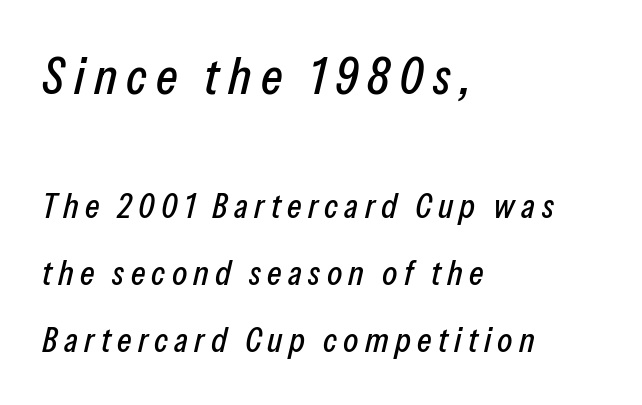
Q: Is the text italic (slanted)? A: Yes, it leans right by about 13 degrees.
Q: Is the text underlined? A: No.
Q: How is the paragraph aligned? A: Left-aligned.
Q: Is the spacing between lines tight, normal or loose? A: Loose.
Q: Which block of text is set in a larger size, the first (top) or the second (bottom)? A: The first (top) one.
Q: Width (condensed, normal, or wide)? A: Condensed.
Q: Stroke contrast? A: Low.
Q: x-height? A: Medium.
Q: Monospaced? A: No.
